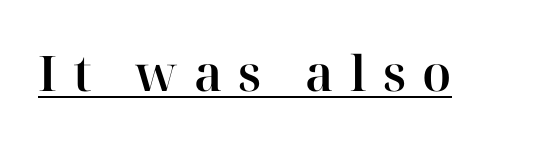
Q: Is the text italic (slanted)? A: No, it is upright.
Q: Is the typeface a serif or a sans-serif typeface? A: Serif.
Q: Is the text underlined? A: Yes.
Q: Is the spacing between letters normal or unusually wide? A: Unusually wide.
Q: Width (condensed, normal, or wide)? A: Normal.
Q: Stroke contrast? A: High.
Q: x-height? A: Medium.
Q: Monospaced? A: No.
